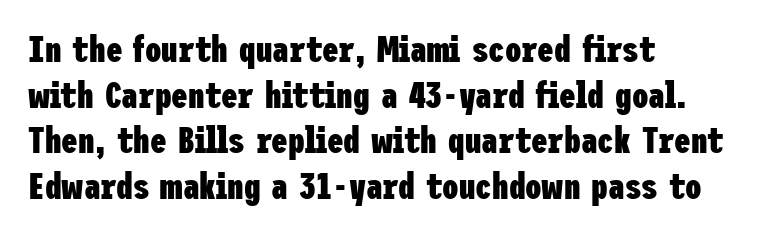
The typesetter chose a ragged-right arrangement here. The typeface chosen for these lines omits serifs. Is the type bold? Yes — the strokes are clearly thick and heavy. The font's upright variant was chosen for this text. Unmarked baselines from the first word to the last.
